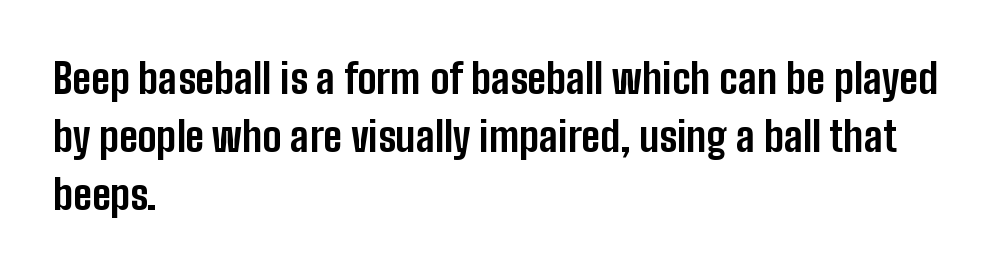
Look at the bottom of the vertical strokes: they stop flat, with no serifs. Honestly, there is no underline to notice here at all. The rendering uses a moderate line-height, typical for paragraphs. The gaps between neighbouring characters are ordinary and unremarkable.
